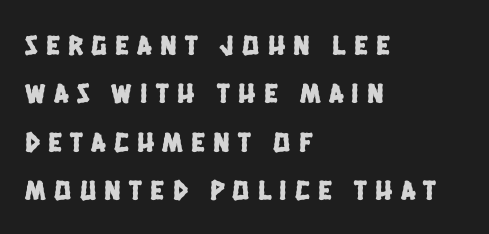
The image shows 28 px condensed sans-serif type; set left-aligned, line spacing 1.73x, unusually wide letter spacing (+0.3 em), not underlined; low stroke contrast and a large x-height.
